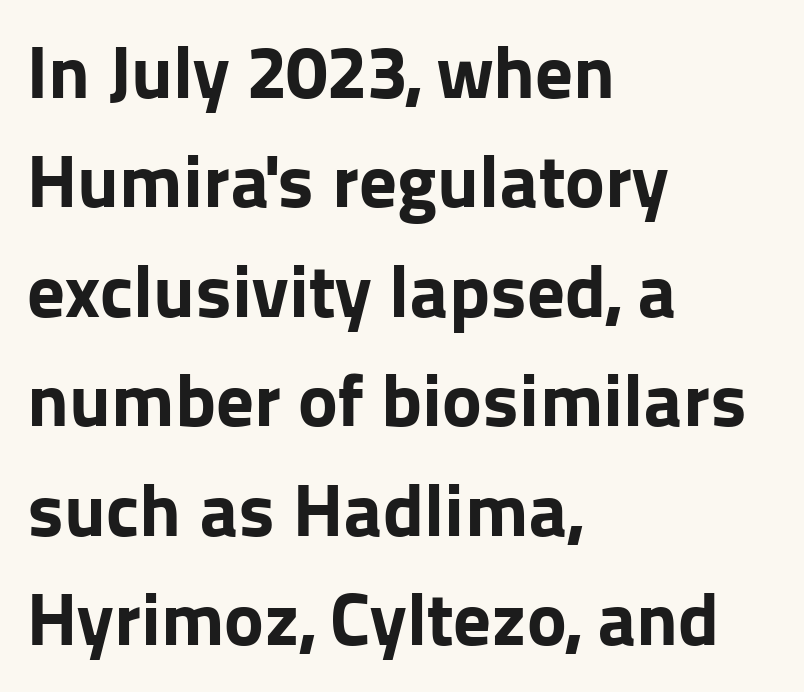
{"serif": "no", "italic": "no", "bold": "yes", "weight": "bold", "width": "normal", "stroke_contrast": "low", "x_height": "medium", "monospaced": "no", "underline": "no", "align": "left", "line_spacing": "normal", "line_spacing_ratio": 1.46, "letter_spacing": "normal", "letter_spacing_em": 0.0, "glyph_px": 75}
